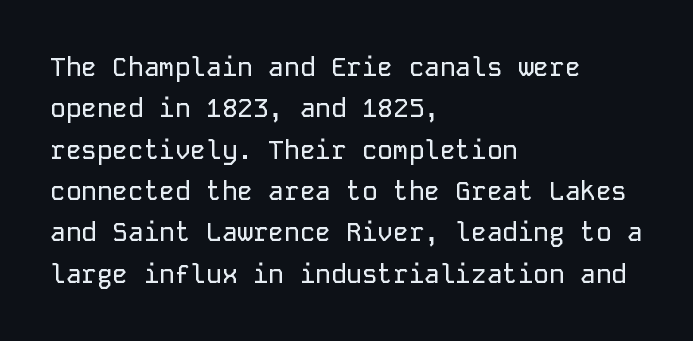
{"italic": "no", "underline": "no", "align": "left", "line_spacing": "normal", "line_spacing_ratio": 1.59, "letter_spacing": "normal", "letter_spacing_em": 0.0, "glyph_px": 26}
